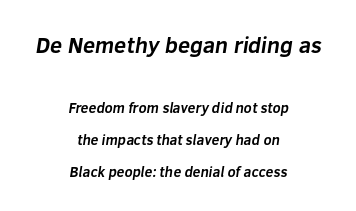
The glyphs have the mass of a bold cut. The letters sit at their default tracking, neither squeezed nor spread. A typesetter would call this leading open, well beyond the default. Teacher's note: observe the equal gaps on both sides — that is centered alignment. In this sample the first text group is rendered at the bigger scale. Descender tails drop into unmarked territory.
